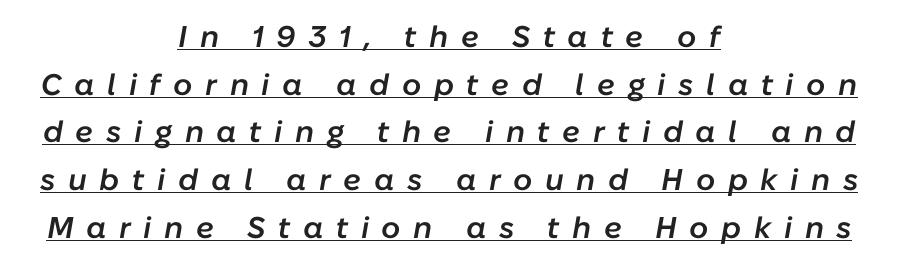
Somebody hit Ctrl+U on this one — the words are underlined. Think of a printed novel: that variable character pitch is what you see here. This block has exactly the height ordinary leading produces. The specimen reads as italic at a glance.
